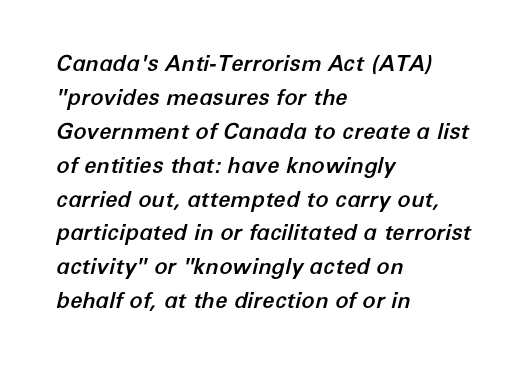
{"italic": "yes", "lean": "right", "slant_degrees": 12, "underline": "no", "align": "left", "line_spacing": "normal", "line_spacing_ratio": 1.54, "letter_spacing": "normal", "letter_spacing_em": 0.0, "glyph_px": 22}
